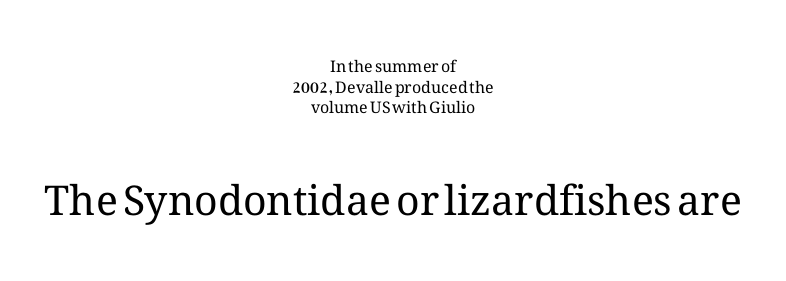
The image shows 41 px regular-weight type, upright; set centered, normal line spacing (1.29x), normal letter spacing, not underlined; the second (bottom) block is 2.56x larger; medium stroke contrast and a medium x-height.
